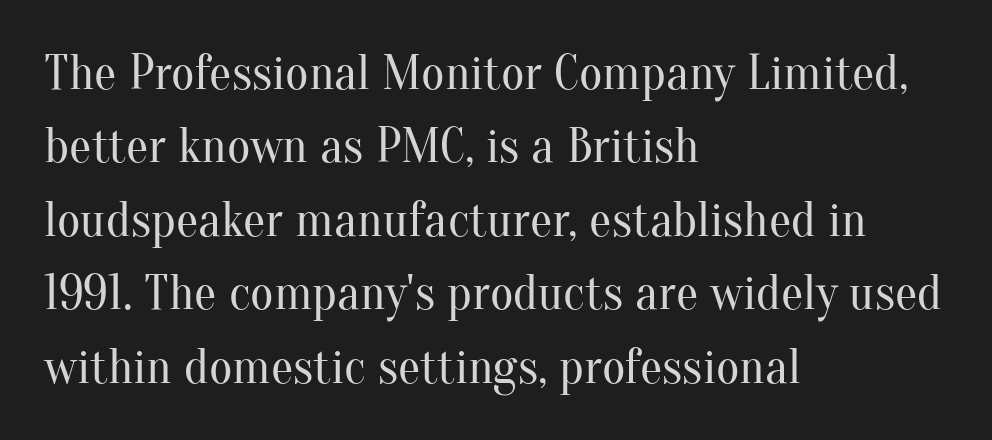
{"serif": "yes", "italic": "no", "bold": "no", "weight": "regular", "width": "normal", "stroke_contrast": "medium", "x_height": "small", "monospaced": "no", "underline": "no", "align": "left", "line_spacing": "normal", "line_spacing_ratio": 1.47, "letter_spacing": "normal", "letter_spacing_em": 0.0, "glyph_px": 50}
